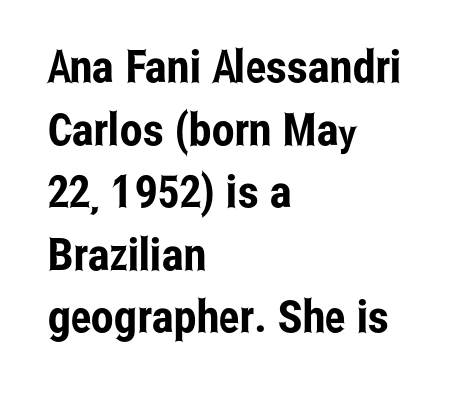
{"serif": "no", "italic": "no", "width": "condensed", "stroke_contrast": "low", "x_height": "medium", "monospaced": "no", "underline": "no", "align": "left", "line_spacing": "normal", "line_spacing_ratio": 1.39, "letter_spacing": "normal", "letter_spacing_em": 0.0, "glyph_px": 45}
